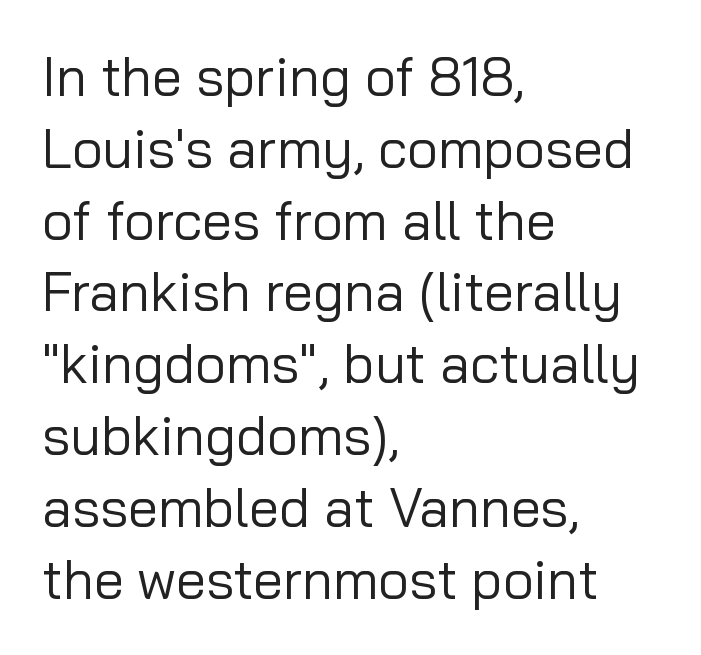
The image shows 54 px regular-weight sans-serif type, upright; set left-aligned, normal line spacing (1.33x), normal letter spacing, not underlined; low stroke contrast and a medium x-height.
